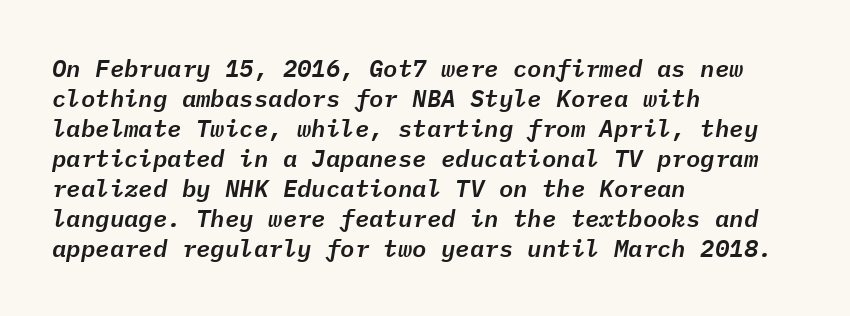
{"italic": "yes", "lean": "right", "slant_degrees": 9, "underline": "no", "align": "left", "line_spacing": "normal", "line_spacing_ratio": 1.25, "letter_spacing": "normal", "letter_spacing_em": 0.0, "glyph_px": 24}
